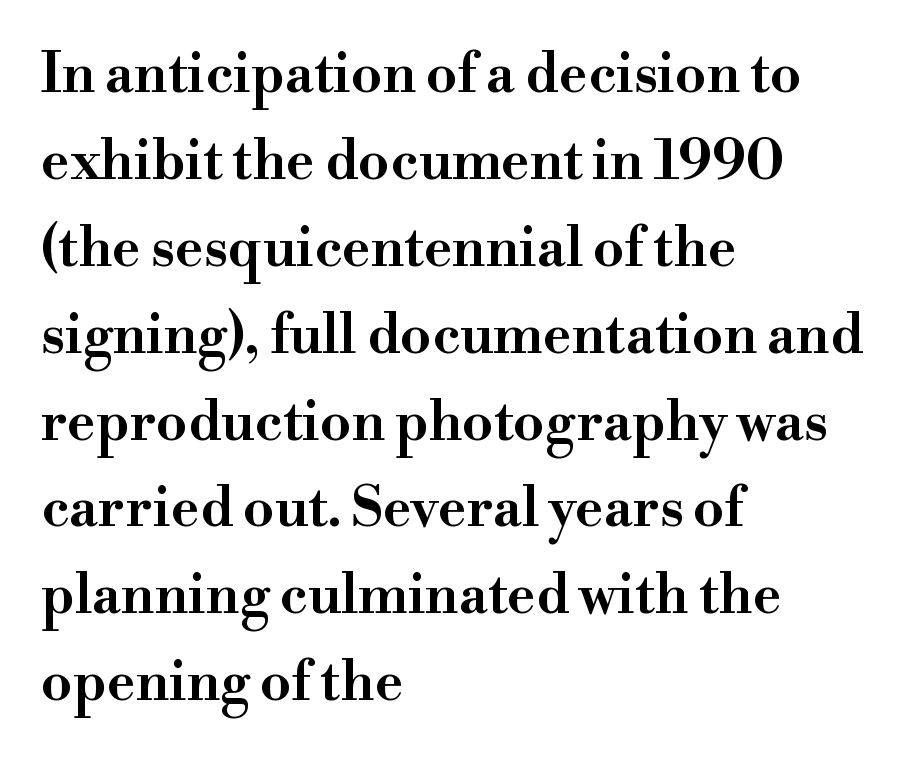
These lines are set flush left with a ragged right edge. Short note: letters normally spaced. These lines sit exactly where default settings would place them. Honestly, there is no underline to notice here at all.
